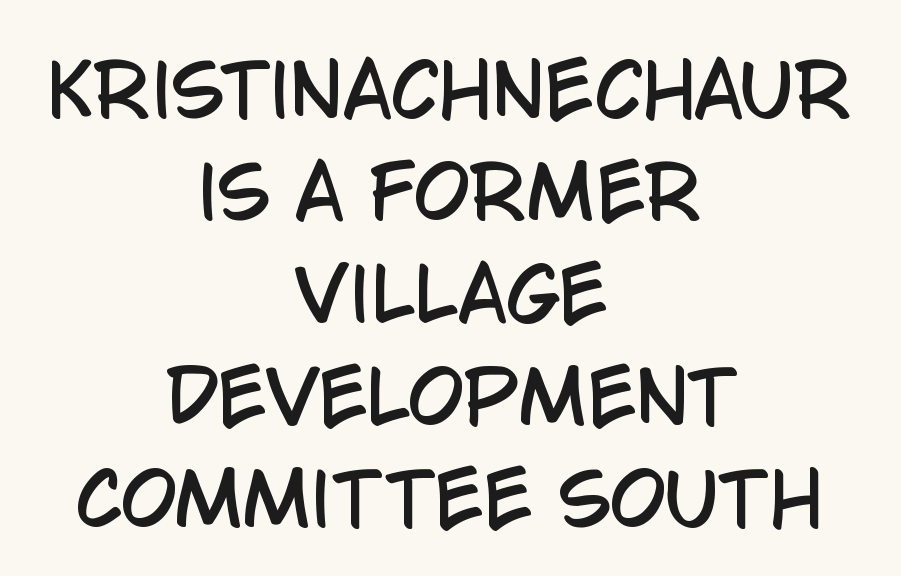
The image shows 72 px condensed sans-serif type, upright; set centered, normal line spacing (1.42x), normal letter spacing, not underlined; low stroke contrast and a large x-height.
